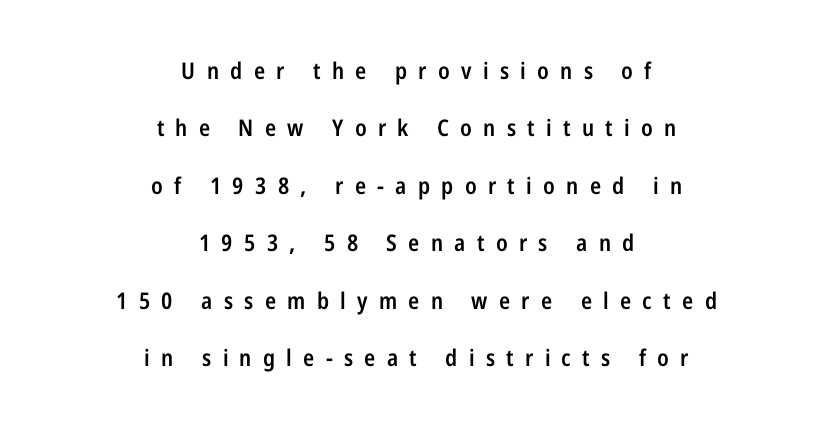
{"italic": "no", "bold": "semi", "underline": "no", "align": "center", "line_spacing": "loose", "line_spacing_ratio": 2.5, "letter_spacing": "wide", "letter_spacing_em": 0.49, "glyph_px": 23}
